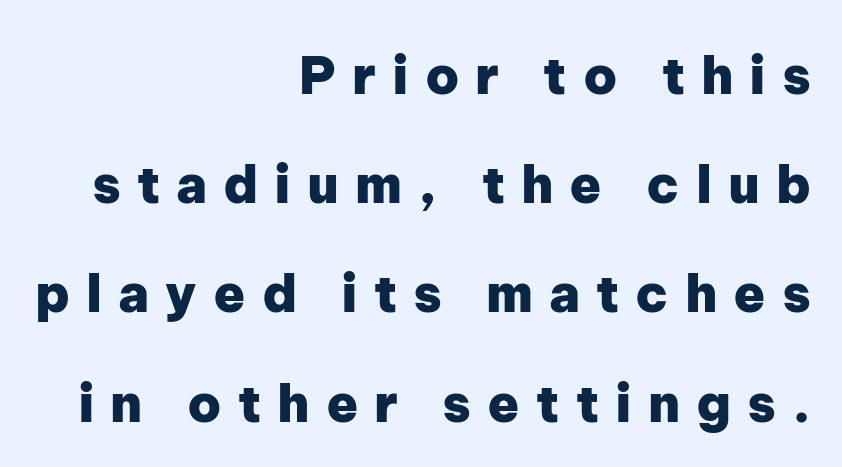
The image shows 52 px heavy sans-serif type, upright; set right-aligned, loose line spacing (2.1x), unusually wide letter spacing (+0.31 em), not underlined; low stroke contrast and a medium x-height.
